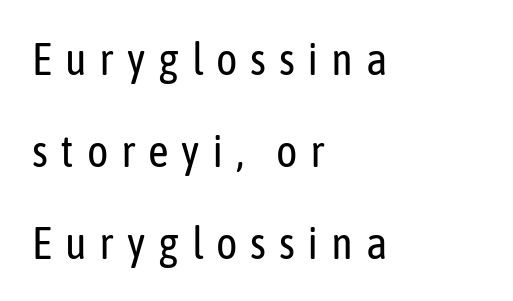
Q: Is the text bold? A: No.
Q: Is the text italic (slanted)? A: No, it is upright.
Q: Is the typeface a serif or a sans-serif typeface? A: Sans-serif.
Q: Is the text underlined? A: No.
Q: How is the paragraph aligned? A: Left-aligned.
Q: Is the spacing between letters normal or unusually wide? A: Unusually wide.
Q: Is the spacing between lines tight, normal or loose? A: Loose.
Q: Width (condensed, normal, or wide)? A: Condensed.
Q: Stroke contrast? A: Low.
Q: x-height? A: Medium.
Q: Monospaced? A: No.
